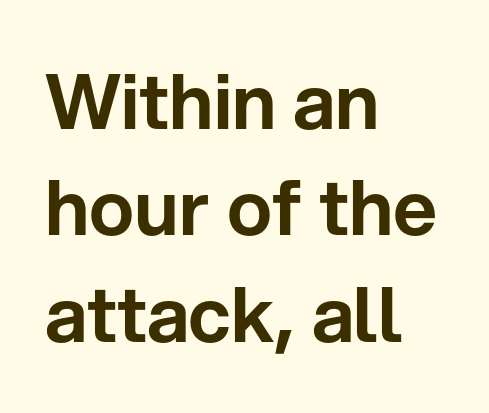
Q: Is the text italic (slanted)? A: No, it is upright.
Q: Is the typeface a serif or a sans-serif typeface? A: Sans-serif.
Q: Is the text underlined? A: No.
Q: How is the paragraph aligned? A: Left-aligned.
Q: Is the spacing between letters normal or unusually wide? A: Normal.
Q: Is the spacing between lines tight, normal or loose? A: Normal.
Q: Width (condensed, normal, or wide)? A: Normal.
Q: Stroke contrast? A: Low.
Q: x-height? A: Medium.
Q: Monospaced? A: No.
